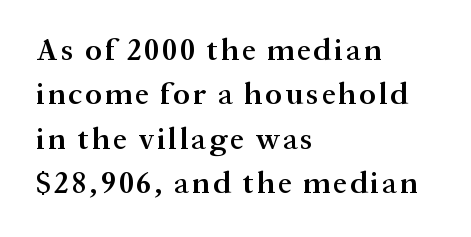
Q: Is the text bold? A: Semi-bold.
Q: Is the text italic (slanted)? A: No, it is upright.
Q: Is the typeface a serif or a sans-serif typeface? A: Serif.
Q: Is the text underlined? A: No.
Q: How is the paragraph aligned? A: Left-aligned.
Q: Is the spacing between lines tight, normal or loose? A: Normal.
Q: Width (condensed, normal, or wide)? A: Normal.
Q: Stroke contrast? A: Medium.
Q: x-height? A: Medium.
Q: Monospaced? A: No.
